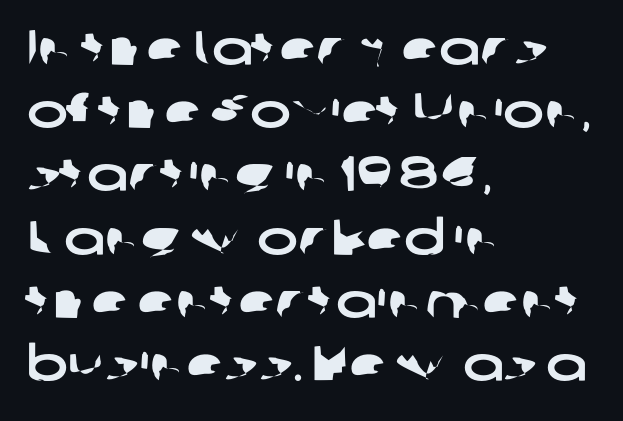
The rendering anchors every line to the left-hand side. The passage shown stacks its lines at a standard gap. Default kerning and tracking; the words read as compact shapes. Here the designer chose a conventional face with non-uniform glyph widths. The text was rendered using a sans face with plain stroke endings.
